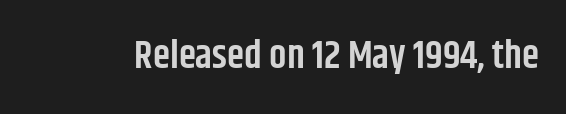
A typesetter would call this proportional, since set widths differ per character. The type sits square on the baseline with zero lean. Unmarked baselines from the first word to the last. Look at the bottom of the vertical strokes: they stop flat, with no serifs. A somewhat darkened texture: the type is semibold rather than bold. Compared with typical body copy, the letter spacing here is the same.
